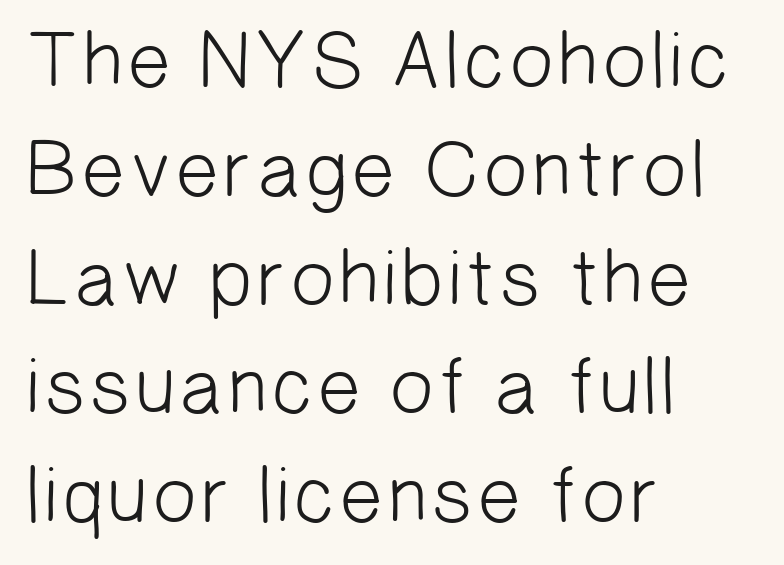
The image shows 80 px light sans-serif type; set left-aligned, normal line spacing (1.36x), normal letter spacing, not underlined; low stroke contrast and a medium x-height.
